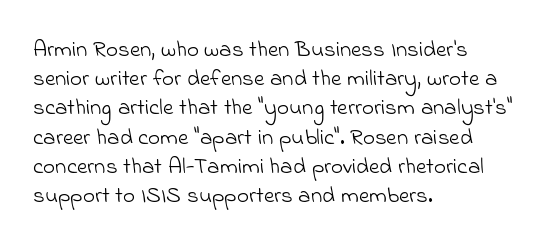
{"bold": "no", "underline": "no", "align": "left", "line_spacing": "normal", "line_spacing_ratio": 1.27, "letter_spacing": "normal", "letter_spacing_em": 0.0, "glyph_px": 23}
